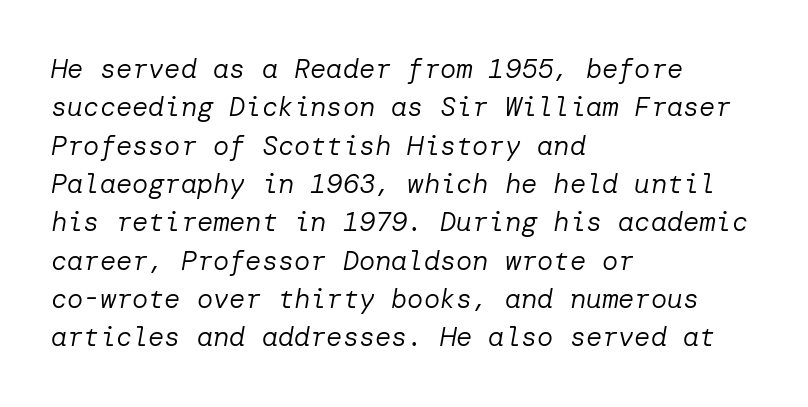
The image shows 27 px text type, italic (leaning right); set left-aligned, normal line spacing (1.42x), normal letter spacing, not underlined.
